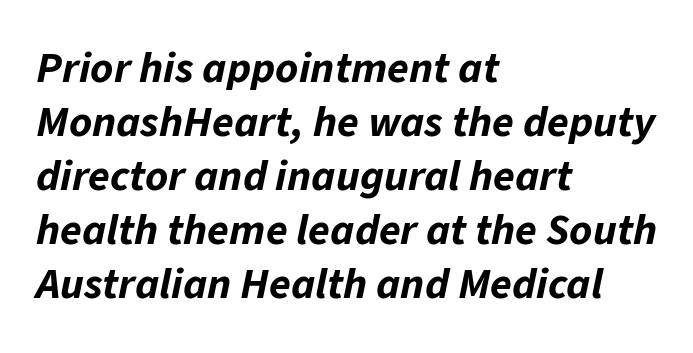
{"italic": "yes", "lean": "right", "slant_degrees": 11, "bold": "yes", "weight": "bold", "width": "normal", "stroke_contrast": "low", "x_height": "medium", "monospaced": "no", "underline": "no", "align": "left", "line_spacing_ratio": 1.23, "letter_spacing": "normal", "letter_spacing_em": 0.0, "glyph_px": 44}
